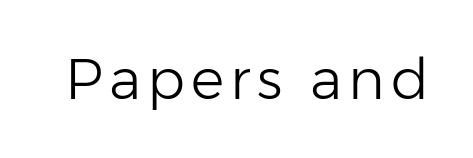
The image shows 56 px light sans-serif type, upright; set not underlined; low stroke contrast and a medium x-height.
